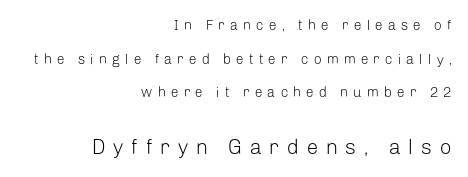
{"italic": "no", "bold": "no", "underline": "no", "align": "right", "line_spacing": "loose", "line_spacing_ratio": 2.41, "letter_spacing": "wide", "letter_spacing_em": 0.35, "larger_block": "second", "size_ratio": 1.5, "glyph_px": 21}
